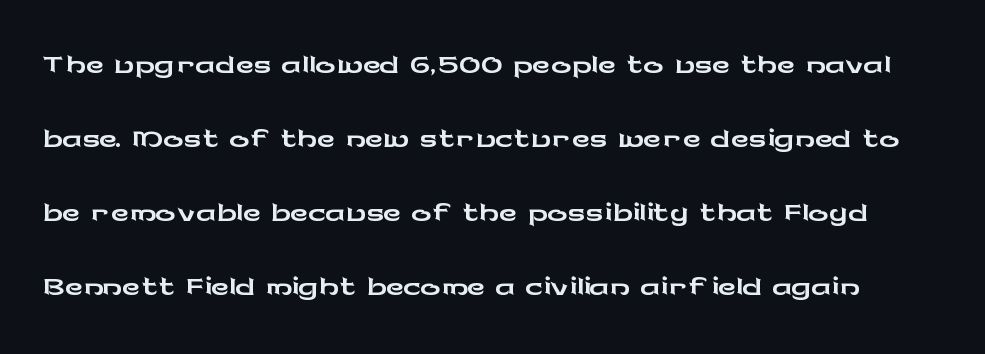
Q: Is the text italic (slanted)? A: No, it is upright.
Q: Is the typeface a serif or a sans-serif typeface? A: Sans-serif.
Q: Is the text underlined? A: No.
Q: Is the spacing between letters normal or unusually wide? A: Normal.
Q: Is the spacing between lines tight, normal or loose? A: Normal.
Q: Width (condensed, normal, or wide)? A: Wide.
Q: Stroke contrast? A: Low.
Q: x-height? A: Medium.
Q: Monospaced? A: No.
